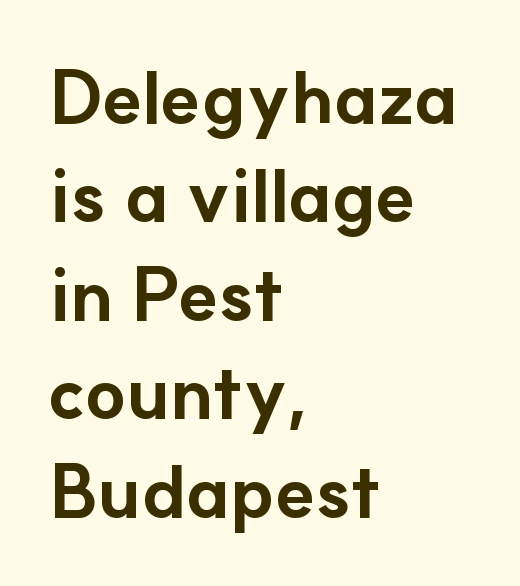
Q: Is the text bold? A: Yes.
Q: Is the text italic (slanted)? A: No, it is upright.
Q: Is the typeface a serif or a sans-serif typeface? A: Sans-serif.
Q: Is the text underlined? A: No.
Q: How is the paragraph aligned? A: Left-aligned.
Q: Is the spacing between letters normal or unusually wide? A: Normal.
Q: Is the spacing between lines tight, normal or loose? A: Normal.
Q: Width (condensed, normal, or wide)? A: Normal.
Q: Stroke contrast? A: Low.
Q: x-height? A: Small.
Q: Monospaced? A: No.
